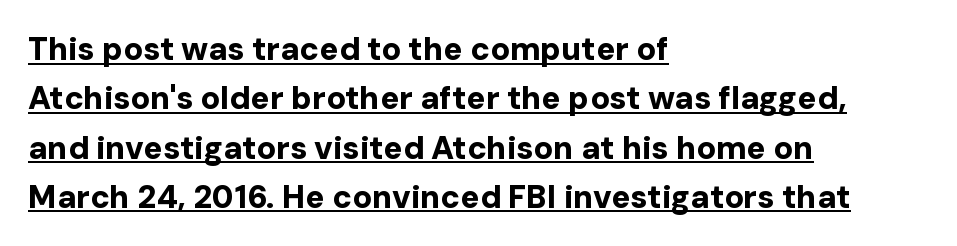
The space between consecutive lines is moderate. Looks like someone drew a line under every word here. Look at the stroke-to-counter ratio: heavy, a bold. What stands out about the letter spacing? Nothing — it is the standard amount.
